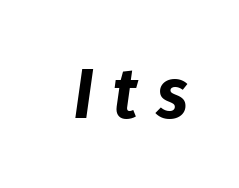
{"italic": "yes", "lean": "right", "slant_degrees": 8, "bold": "yes", "weight": "bold", "width": "condensed", "stroke_contrast": "low", "x_height": "medium", "monospaced": "no", "underline": "no", "letter_spacing": "wide", "letter_spacing_em": 0.28, "glyph_px": 71}
